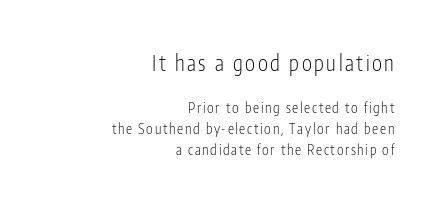
The image shows 21 px text type, upright; set right-aligned, normal line spacing (1.51x), not underlined; the first (top) block is 1.5x larger.
